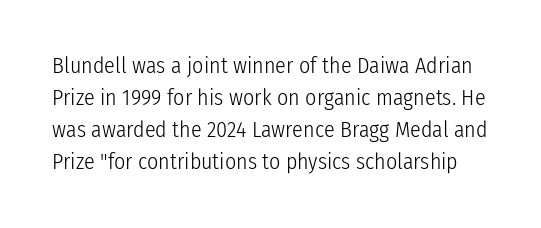
No chunkiness to these letters — they're not bold. Every character sits straight up, as roman type does. The lines sit at an ordinary, default distance from one another. The zone under the glyphs is completely vacant. Inter-character spacing is left at the font's built-in metrics.
